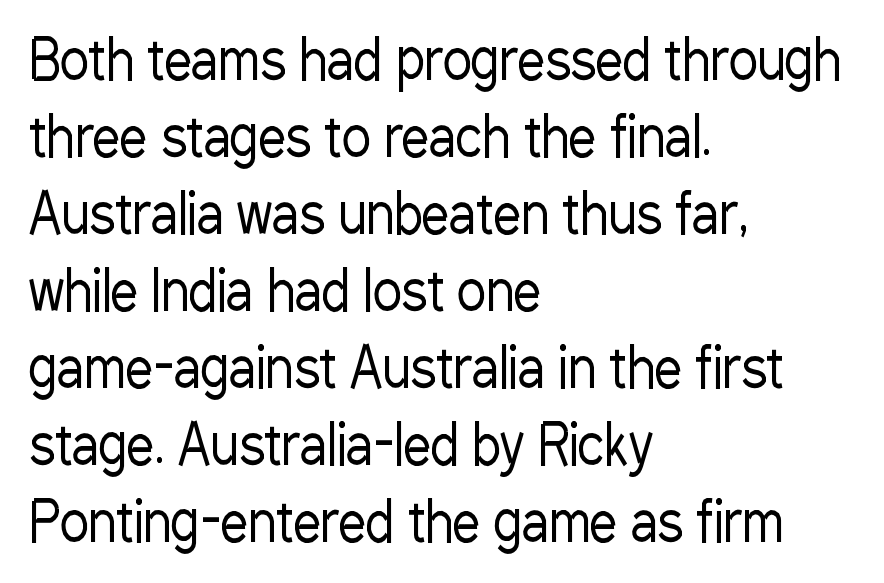
The image shows 55 px regular-weight, condensed sans-serif type, upright; set left-aligned, normal line spacing (1.4x), normal letter spacing, not underlined; low stroke contrast and a medium x-height.
